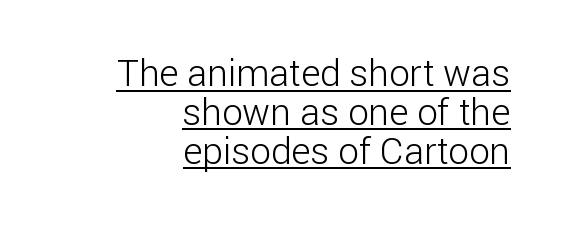
Default kerning and tracking; the words read as compact shapes. You can tell from the bare stems that sans-serif type was used. Ink coverage per letter is moderate at most. A typographer would call this underscored text. This sample has the flowing, uneven cadence of proportional lettering. Interline gaps are noticeably narrow in this sample.
